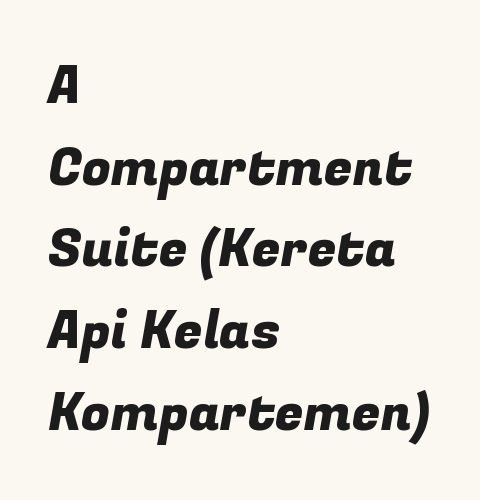
Q: Is the typeface a serif or a sans-serif typeface? A: Sans-serif.
Q: Is the text underlined? A: No.
Q: How is the paragraph aligned? A: Left-aligned.
Q: Is the spacing between letters normal or unusually wide? A: Normal.
Q: Is the spacing between lines tight, normal or loose? A: Normal.
Q: Width (condensed, normal, or wide)? A: Normal.
Q: Stroke contrast? A: Low.
Q: x-height? A: Medium.
Q: Monospaced? A: No.
